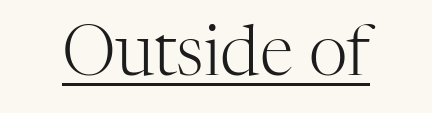
The image shows 68 px light serif type, upright; set normal letter spacing, underlined; high stroke contrast and a medium x-height.
